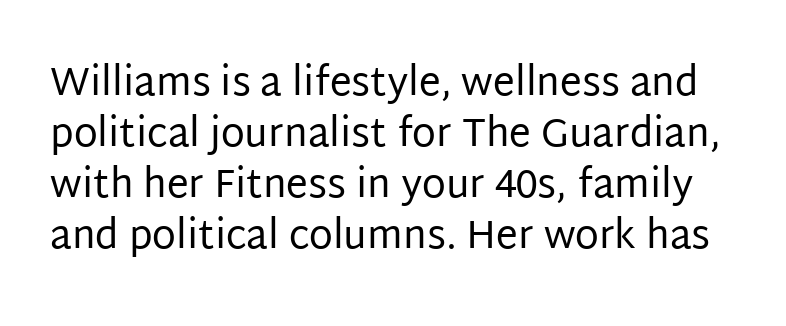
The image shows 39 px regular-weight sans-serif type, upright; set normal line spacing (1.31x), normal letter spacing, not underlined; low stroke contrast and a large x-height.
